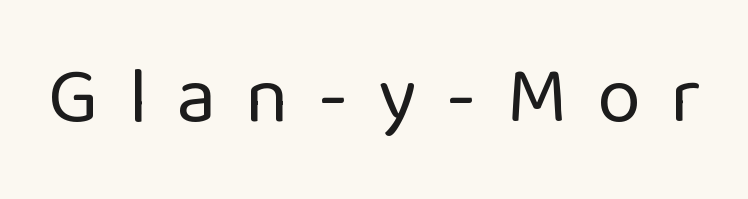
The image shows 79 px regular-weight sans-serif type, upright; set unusually wide letter spacing (+0.37 em), not underlined; low stroke contrast and a medium x-height.
